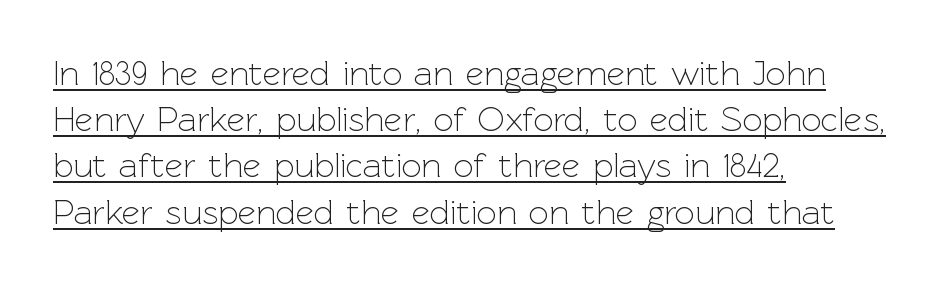
Q: Is the text bold? A: No.
Q: Is the text italic (slanted)? A: No, it is upright.
Q: Is the typeface a serif or a sans-serif typeface? A: Sans-serif.
Q: Is the text underlined? A: Yes.
Q: How is the paragraph aligned? A: Left-aligned.
Q: Is the spacing between letters normal or unusually wide? A: Normal.
Q: Is the spacing between lines tight, normal or loose? A: Normal.
Q: Width (condensed, normal, or wide)? A: Normal.
Q: x-height? A: Medium.
Q: Monospaced? A: No.
